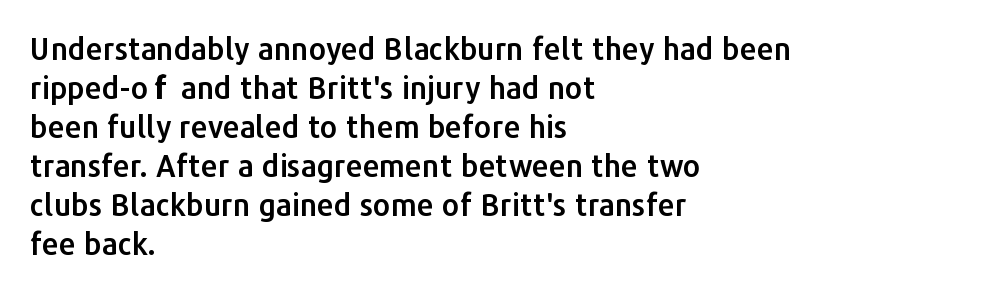
The image shows 30 px sans-serif type, upright; set left-aligned, normal line spacing (1.3x), normal letter spacing, not underlined; low stroke contrast and a medium x-height.
